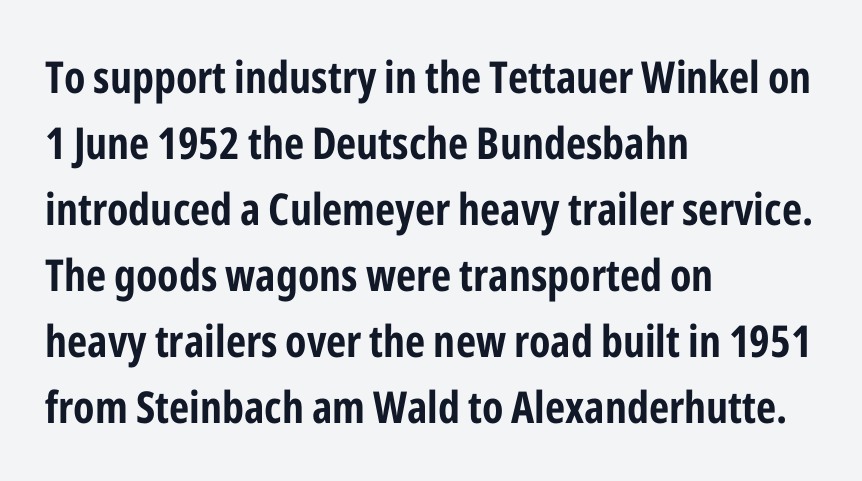
The passage shown is typed in a proportional face where columns would drift. To sum up the face: it is a sans, with no serifs. The font is running at its bold setting. Inter-character spacing is left at the font's built-in metrics. What's the leading like? Ordinary, nothing unusual.
